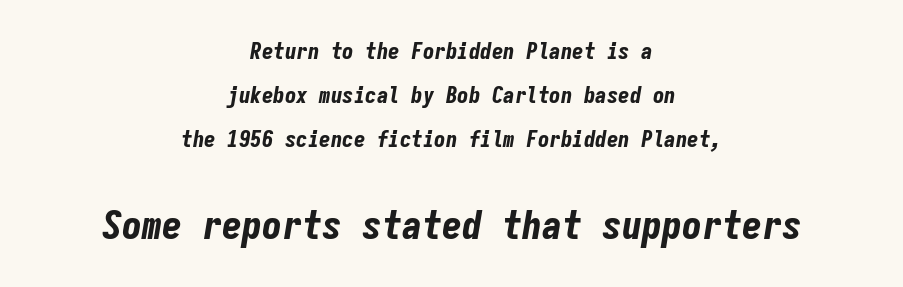
Q: Is the text bold? A: Yes.
Q: Is the text italic (slanted)? A: Yes, it leans right by about 9 degrees.
Q: Is the text underlined? A: No.
Q: How is the paragraph aligned? A: Centered.
Q: Is the spacing between letters normal or unusually wide? A: Normal.
Q: Is the spacing between lines tight, normal or loose? A: Loose.
Q: Which block of text is set in a larger size, the first (top) or the second (bottom)? A: The second (bottom) one.
Q: Width (condensed, normal, or wide)? A: Condensed.
Q: Stroke contrast? A: Low.
Q: x-height? A: Medium.
Q: Monospaced? A: Yes.
